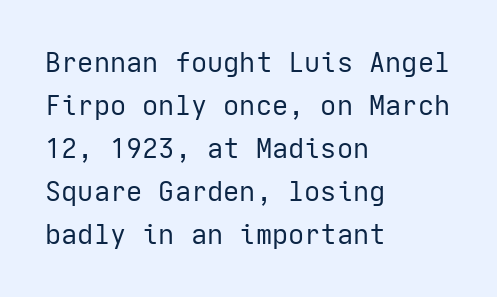
The image shows 27 px text type, upright; set left-aligned, normal line spacing (1.59x), normal letter spacing, not underlined.
